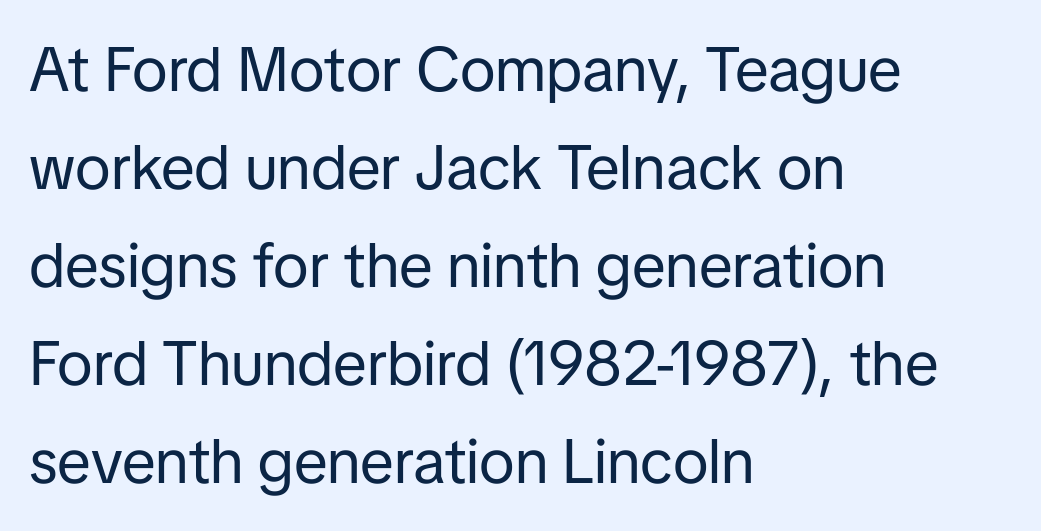
{"serif": "no", "italic": "no", "bold": "no", "weight": "regular", "width": "normal", "stroke_contrast": "low", "x_height": "medium", "monospaced": "no", "underline": "no", "align": "left", "line_spacing": "normal", "line_spacing_ratio": 1.58, "letter_spacing": "normal", "letter_spacing_em": 0.0, "glyph_px": 62}
